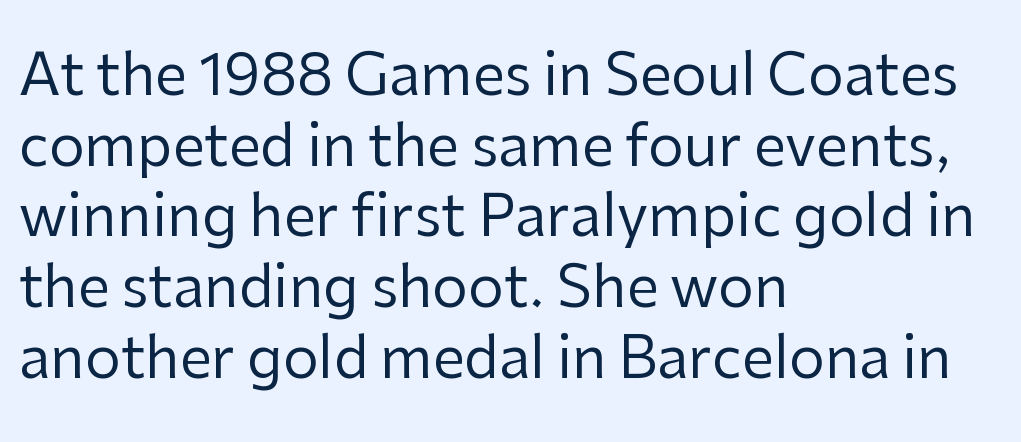
Stroke thickness stays within the range of a standard reading face or lighter. The lines in this sample share a left origin and differ only in where they stop. Words appear dense and cohesive because spacing is normal. The face used here is proportionally spaced, like ordinary book or web type. Grotesque or geometric, the face here clearly has no serifs.
